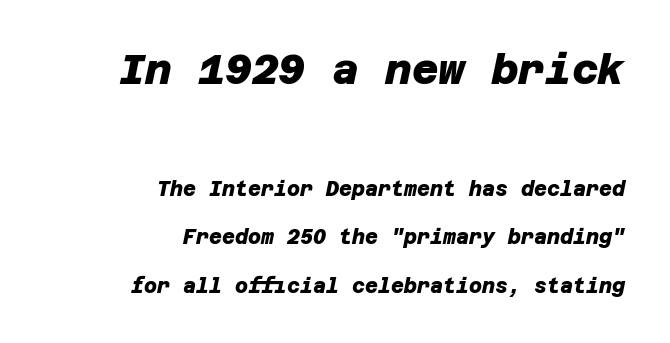
{"serif": "no", "bold": "yes", "weight": "heavy", "width": "normal", "stroke_contrast": "low", "x_height": "large", "underline": "no", "align": "right", "line_spacing": "loose", "line_spacing_ratio": 2.42, "letter_spacing": "normal", "letter_spacing_em": 0.0, "larger_block": "first", "size_ratio": 2.05, "glyph_px": 41}
